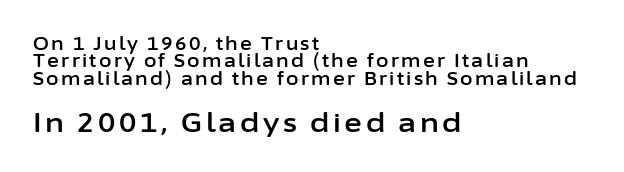
Q: Is the text italic (slanted)? A: No, it is upright.
Q: Is the text underlined? A: No.
Q: How is the paragraph aligned? A: Left-aligned.
Q: Is the spacing between lines tight, normal or loose? A: Tight.
Q: Which block of text is set in a larger size, the first (top) or the second (bottom)? A: The second (bottom) one.
